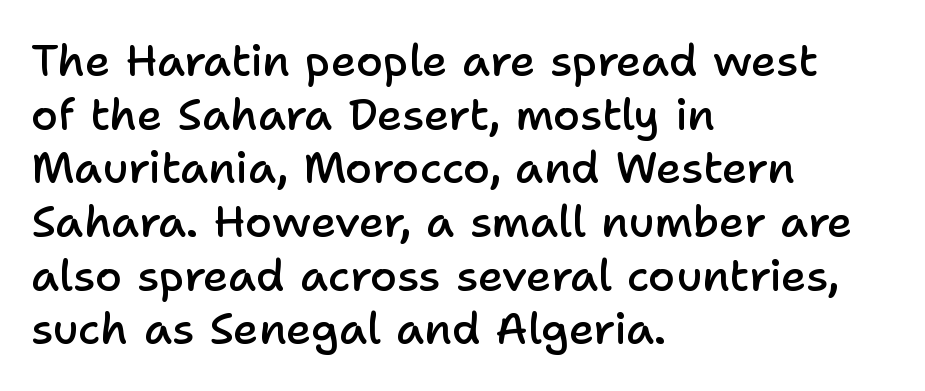
{"serif": "no", "italic": "no", "bold": "semi", "weight": "semibold", "width": "normal", "stroke_contrast": "low", "x_height": "medium", "monospaced": "no", "underline": "no", "align": "left", "line_spacing_ratio": 1.22, "letter_spacing": "normal", "letter_spacing_em": 0.0, "glyph_px": 44}
